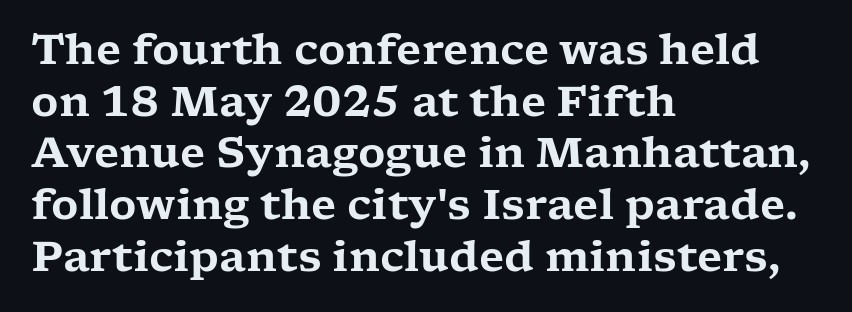
The image shows 42 px wide serif type, upright; set left-aligned, line spacing 1.23x, normal letter spacing, not underlined; low stroke contrast and a medium x-height.
